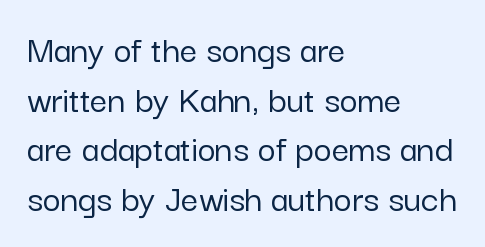
Q: Is the text italic (slanted)? A: No, it is upright.
Q: Is the typeface a serif or a sans-serif typeface? A: Sans-serif.
Q: Is the text underlined? A: No.
Q: How is the paragraph aligned? A: Left-aligned.
Q: Is the spacing between letters normal or unusually wide? A: Normal.
Q: Is the spacing between lines tight, normal or loose? A: Normal.
Q: Width (condensed, normal, or wide)? A: Normal.
Q: Stroke contrast? A: Low.
Q: x-height? A: Medium.
Q: Monospaced? A: No.
